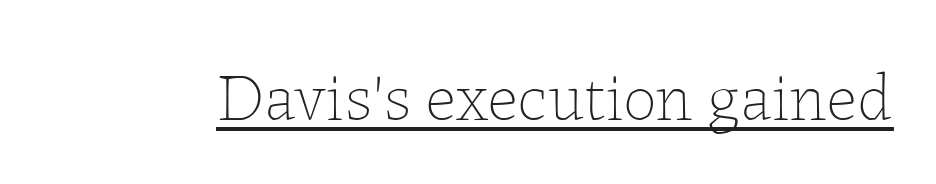
This is the regular roman posture of the typeface. The strokes carry an ordinary text weight at most. Between one letter and the next there's only the usual sliver of space. The words here are underlined.
